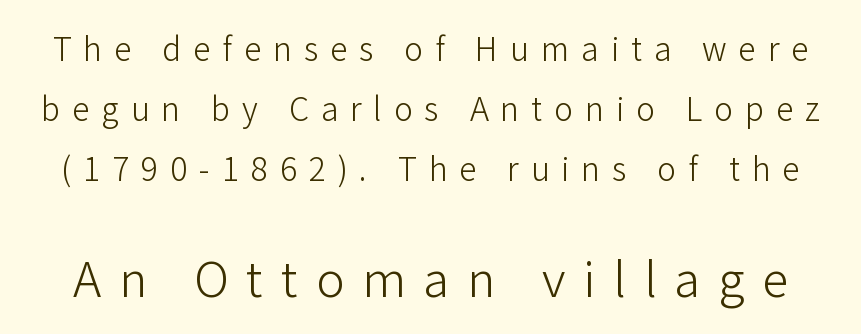
{"serif": "no", "italic": "no", "bold": "no", "weight": "light", "width": "normal", "stroke_contrast": "low", "x_height": "medium", "monospaced": "no", "underline": "no", "line_spacing_ratio": 1.87, "letter_spacing": "wide", "letter_spacing_em": 0.37, "larger_block": "second", "size_ratio": 1.5, "glyph_px": 48}
